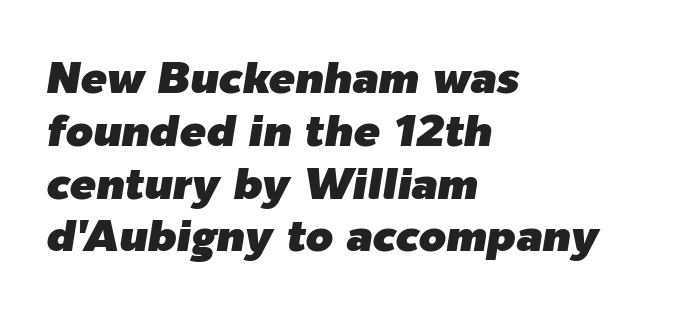
The image shows 44 px text type, italic (leaning right); set left-aligned, line spacing 1.2x, normal letter spacing, not underlined; low stroke contrast and a medium x-height.
